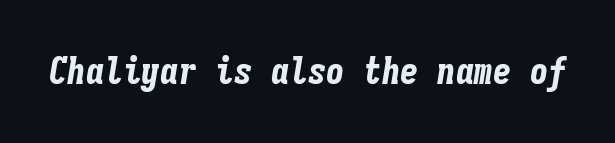
There is no visible air inserted between adjacent glyphs. Set as a true bold cut, around the 700 mark. There's an unmistakable incline to the writing here. Descender tails drop into unmarked territory.
